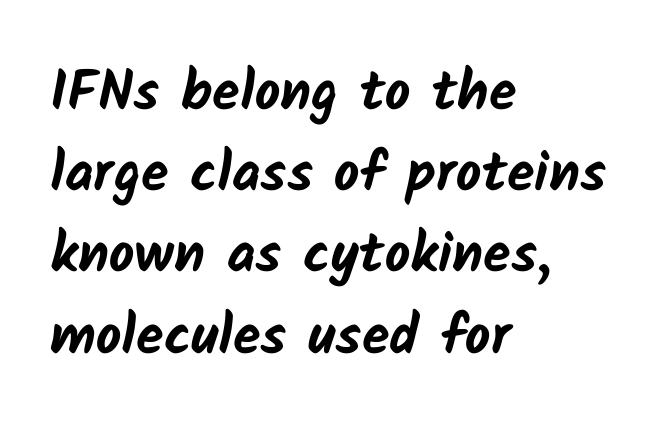
Q: Is the text bold? A: Yes.
Q: Is the typeface a serif or a sans-serif typeface? A: Sans-serif.
Q: Is the text underlined? A: No.
Q: How is the paragraph aligned? A: Left-aligned.
Q: Is the spacing between letters normal or unusually wide? A: Normal.
Q: Is the spacing between lines tight, normal or loose? A: Normal.
Q: Width (condensed, normal, or wide)? A: Normal.
Q: Stroke contrast? A: Low.
Q: x-height? A: Medium.
Q: Monospaced? A: No.
